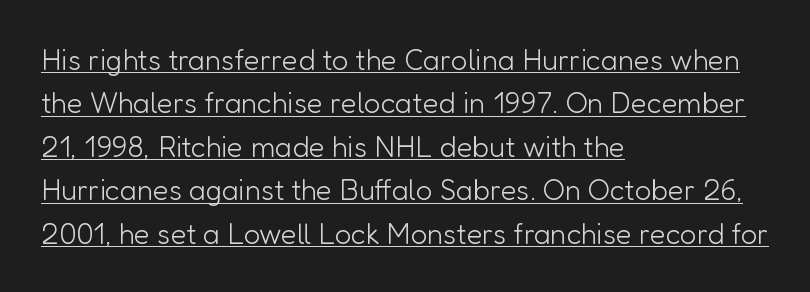
Q: Is the text bold? A: No.
Q: Is the text italic (slanted)? A: No, it is upright.
Q: Is the typeface a serif or a sans-serif typeface? A: Sans-serif.
Q: Is the text underlined? A: Yes.
Q: How is the paragraph aligned? A: Left-aligned.
Q: Is the spacing between letters normal or unusually wide? A: Normal.
Q: Is the spacing between lines tight, normal or loose? A: Normal.
Q: Width (condensed, normal, or wide)? A: Normal.
Q: Stroke contrast? A: Low.
Q: x-height? A: Medium.
Q: Monospaced? A: No.
